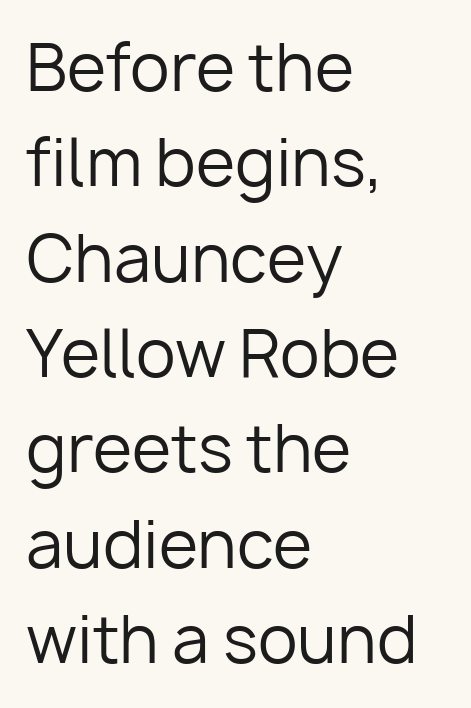
A typesetter would call this zero additional tracking. The passage shown stacks its lines at a standard gap. Letterform terminals end flat and unadorned throughout the passage. Anything drawn beneath the words? Only blank space. Line beginnings align vertically; line endings do not. Style check: upright.
